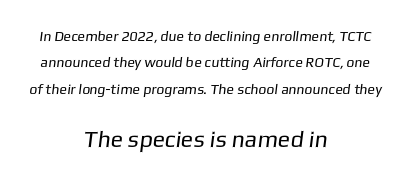
The image shows 23 px text type; set centered, line spacing 1.89x, normal letter spacing, not underlined; the second (bottom) block is 1.64x larger.
